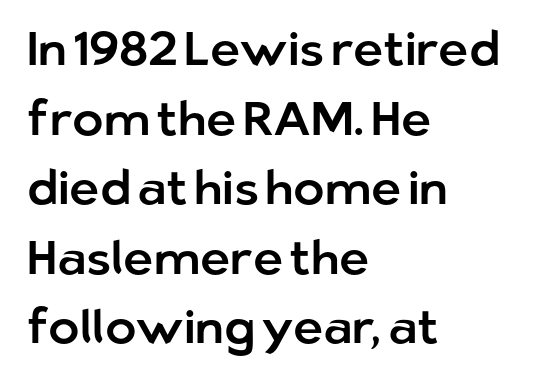
Q: Is the text italic (slanted)? A: No, it is upright.
Q: Is the typeface a serif or a sans-serif typeface? A: Sans-serif.
Q: Is the text underlined? A: No.
Q: How is the paragraph aligned? A: Left-aligned.
Q: Is the spacing between letters normal or unusually wide? A: Normal.
Q: Is the spacing between lines tight, normal or loose? A: Normal.
Q: Width (condensed, normal, or wide)? A: Normal.
Q: Stroke contrast? A: Low.
Q: x-height? A: Medium.
Q: Monospaced? A: No.
